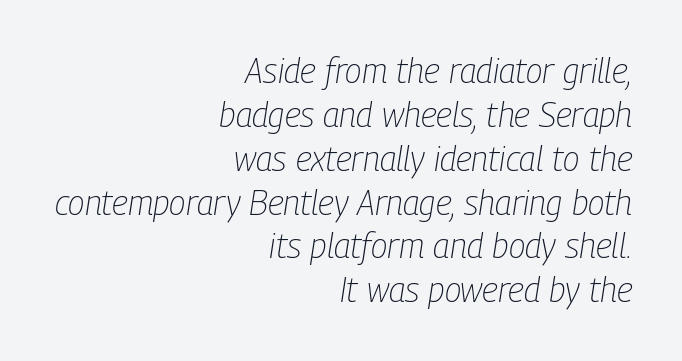
The image shows 34 px light, condensed type, italic (leaning right); set right-aligned, normal line spacing (1.29x), normal letter spacing, not underlined; low stroke contrast and a medium x-height.
